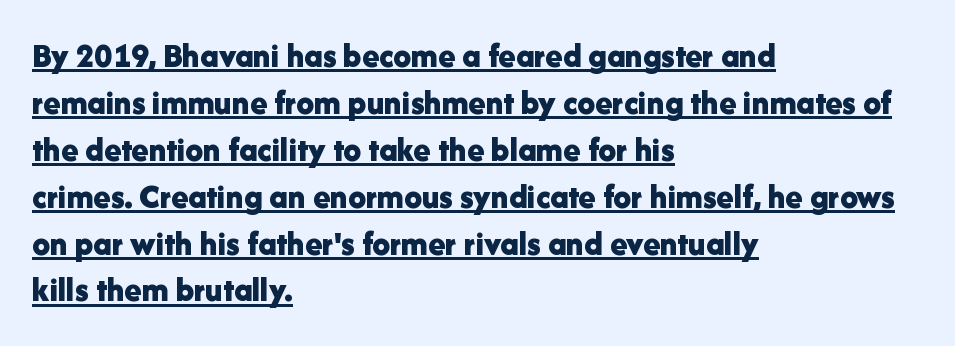
The leading is moderate, giving the passage an even texture. Quick note: underline on. Caption: multi-line text, flush left, ragged right. The face used here is rendered with its standard letterfit.
